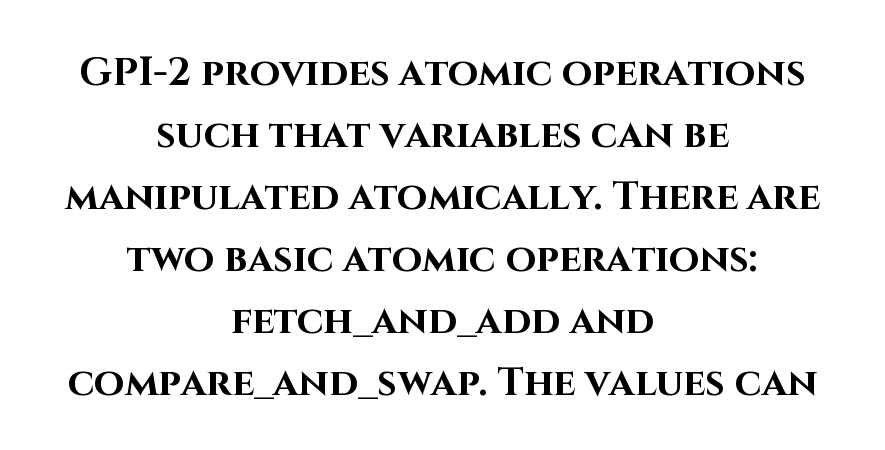
Q: Is the text bold? A: Yes.
Q: Is the text italic (slanted)? A: No, it is upright.
Q: Is the typeface a serif or a sans-serif typeface? A: Sans-serif.
Q: Is the text underlined? A: No.
Q: How is the paragraph aligned? A: Centered.
Q: Is the spacing between letters normal or unusually wide? A: Normal.
Q: Is the spacing between lines tight, normal or loose? A: Normal.
Q: Width (condensed, normal, or wide)? A: Normal.
Q: Stroke contrast? A: High.
Q: x-height? A: Large.
Q: Monospaced? A: No.
